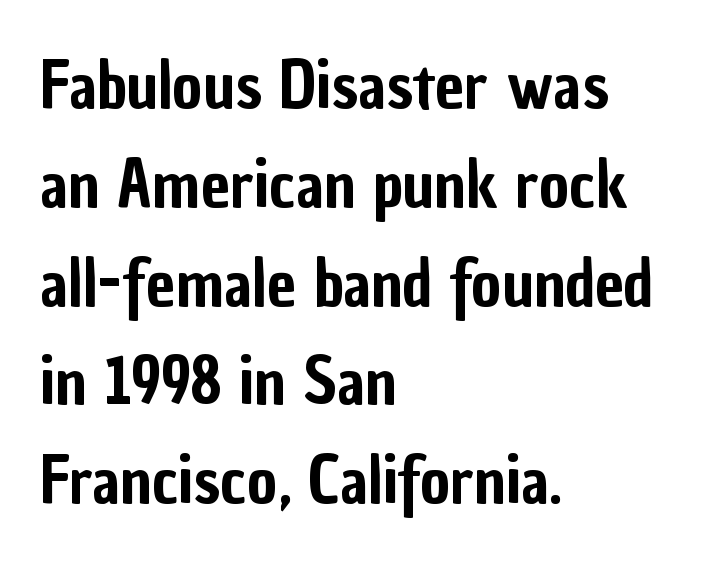
Q: Is the text italic (slanted)? A: No, it is upright.
Q: Is the typeface a serif or a sans-serif typeface? A: Sans-serif.
Q: Is the text underlined? A: No.
Q: How is the paragraph aligned? A: Left-aligned.
Q: Is the spacing between letters normal or unusually wide? A: Normal.
Q: Is the spacing between lines tight, normal or loose? A: Normal.
Q: Width (condensed, normal, or wide)? A: Condensed.
Q: Stroke contrast? A: Low.
Q: x-height? A: Medium.
Q: Monospaced? A: No.
